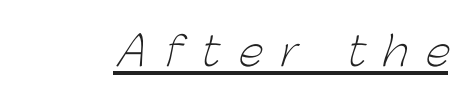
Q: Is the text bold? A: No.
Q: Is the typeface a serif or a sans-serif typeface? A: Sans-serif.
Q: Is the text underlined? A: Yes.
Q: Is the spacing between letters normal or unusually wide? A: Unusually wide.
Q: Width (condensed, normal, or wide)? A: Normal.
Q: Stroke contrast? A: Low.
Q: x-height? A: Medium.
Q: Monospaced? A: No.
